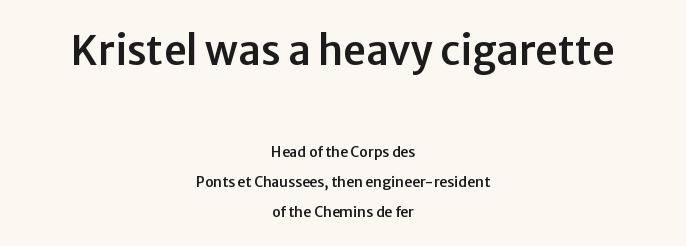
{"serif": "no", "italic": "no", "width": "normal", "stroke_contrast": "low", "x_height": "medium", "monospaced": "no", "underline": "no", "align": "center", "line_spacing": "loose", "line_spacing_ratio": 2.14, "letter_spacing": "normal", "letter_spacing_em": 0.0, "larger_block": "first", "size_ratio": 2.86, "glyph_px": 40}
